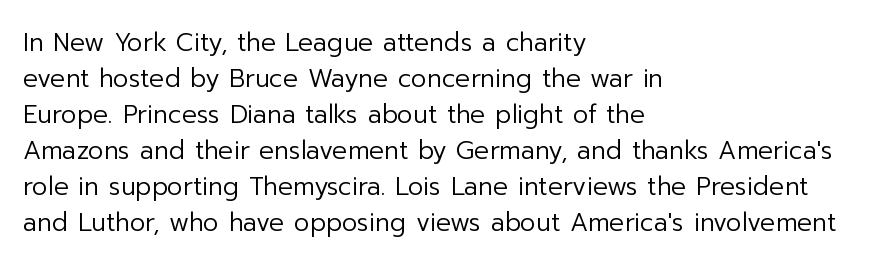
The rendering anchors every line to the left-hand side. Words appear dense and cohesive because spacing is normal. Does the leading feel generous? No, just average. A quiet, ordinary-to-light weight characterises the typeface.
